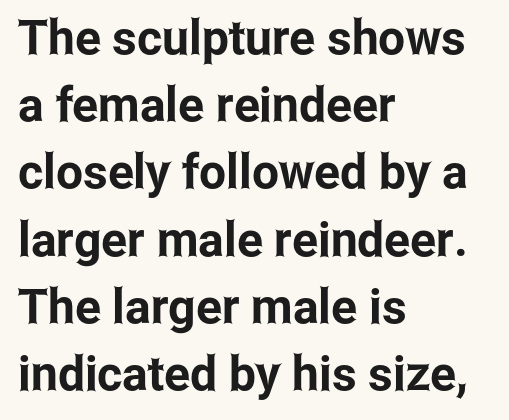
The image shows 48 px condensed sans-serif type, upright; set left-aligned, normal line spacing (1.4x), normal letter spacing, not underlined; low stroke contrast and a medium x-height.
